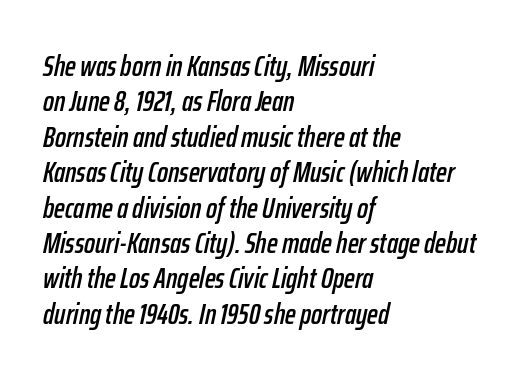
{"italic": "yes", "lean": "right", "slant_degrees": 12, "width": "condensed", "stroke_contrast": "low", "x_height": "medium", "monospaced": "no", "underline": "no", "align": "left", "line_spacing_ratio": 1.22, "letter_spacing": "normal", "letter_spacing_em": 0.0, "glyph_px": 29}
